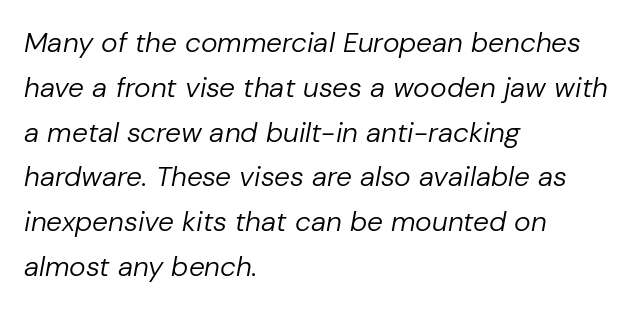
The image shows 28 px regular-weight type, italic (leaning right); set left-aligned, normal line spacing (1.6x), normal letter spacing, not underlined; low stroke contrast and a medium x-height.
